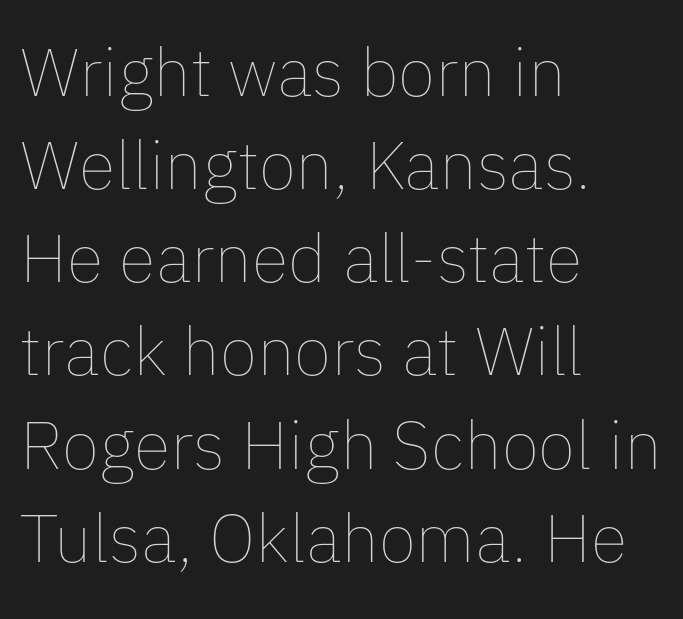
{"italic": "no", "bold": "no", "weight": "thin", "width": "normal", "stroke_contrast": "low", "x_height": "medium", "monospaced": "no", "underline": "no", "align": "left", "line_spacing": "normal", "line_spacing_ratio": 1.37, "letter_spacing": "normal", "letter_spacing_em": 0.0, "glyph_px": 68}
